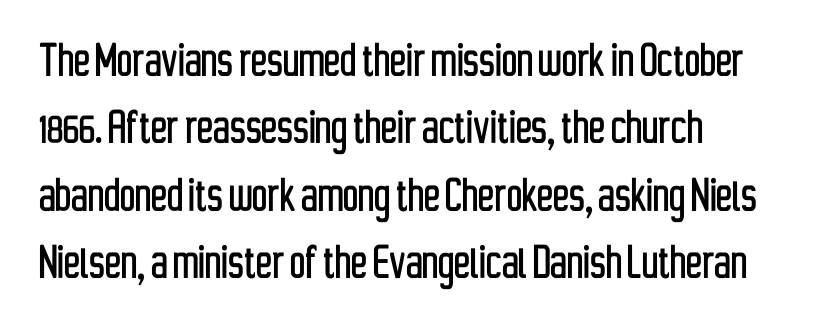
If you measured baseline to baseline, you'd find a middling distance. This rendering leaves character spacing at its baseline value. The rag falls on the right side of this text block. Letters rest on an invisible, unmarked baseline. Posture: upright roman. In terms of letterform style, serifs are entirely absent.
